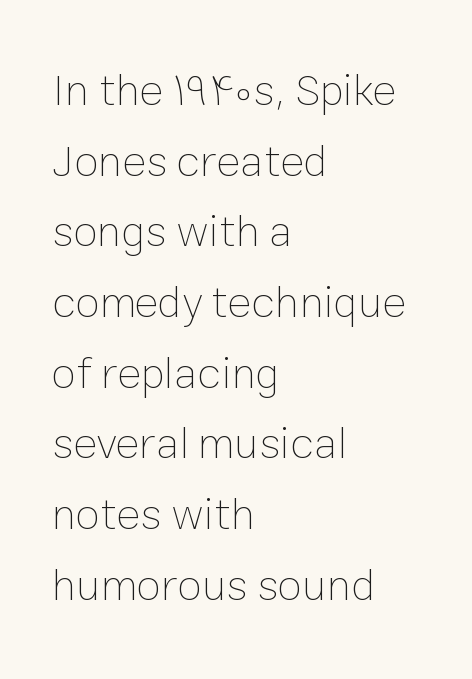
The image shows 45 px thin type, upright; set left-aligned, normal line spacing (1.57x), normal letter spacing, not underlined; low stroke contrast and a medium x-height.
